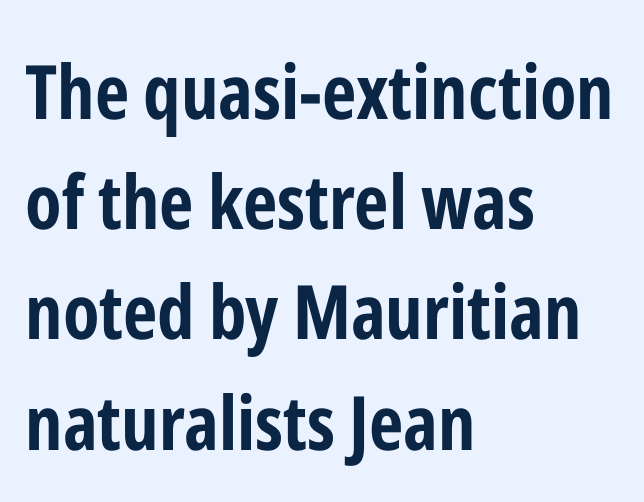
{"serif": "no", "italic": "no", "bold": "yes", "weight": "bold", "width": "condensed", "stroke_contrast": "low", "x_height": "medium", "monospaced": "no", "underline": "no", "align": "left", "line_spacing": "normal", "line_spacing_ratio": 1.47, "letter_spacing": "normal", "letter_spacing_em": 0.0, "glyph_px": 75}
